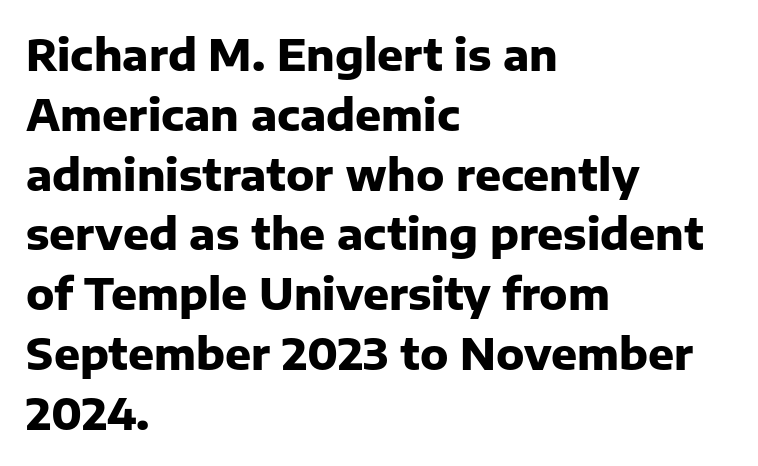
{"serif": "no", "italic": "no", "bold": "yes", "weight": "heavy", "width": "normal", "stroke_contrast": "low", "x_height": "medium", "monospaced": "no", "underline": "no", "align": "left", "line_spacing": "normal", "line_spacing_ratio": 1.39, "letter_spacing": "normal", "letter_spacing_em": 0.0, "glyph_px": 43}
